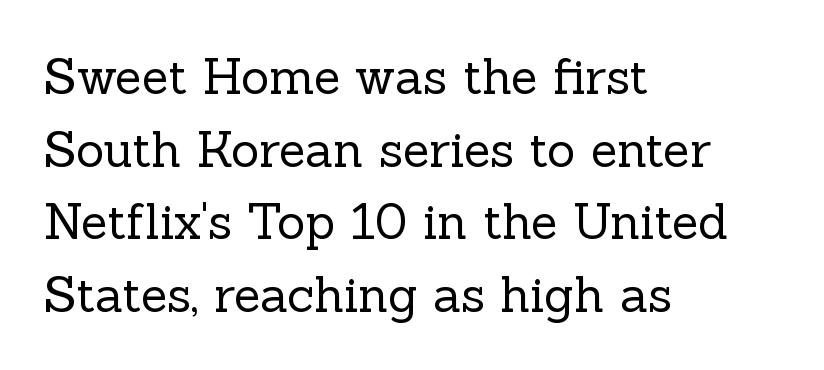
The image shows 49 px regular-weight serif type, upright; set left-aligned, normal line spacing (1.48x), normal letter spacing, not underlined; a medium x-height.
